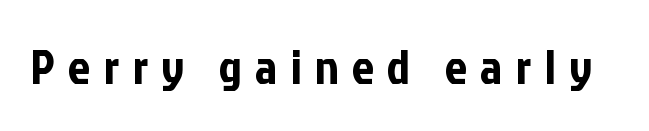
{"serif": "no", "italic": "no", "width": "condensed", "stroke_contrast": "low", "x_height": "medium", "monospaced": "no", "underline": "no", "letter_spacing": "wide", "letter_spacing_em": 0.27, "glyph_px": 49}
